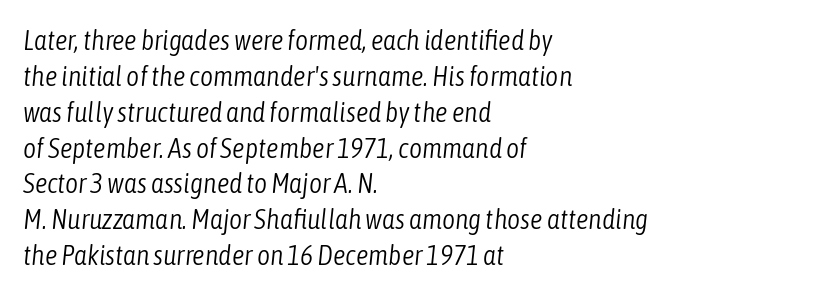
The passage shown stacks its lines at a standard gap. Compared with a centered layout, this one pins lines to the left instead. Italic? Definitely — the glyphs are oblique. Plain, unruled lines of type. Each letter keeps its own natural width here, so spacing adapts to shape. This rendering leaves character spacing at its baseline value.
